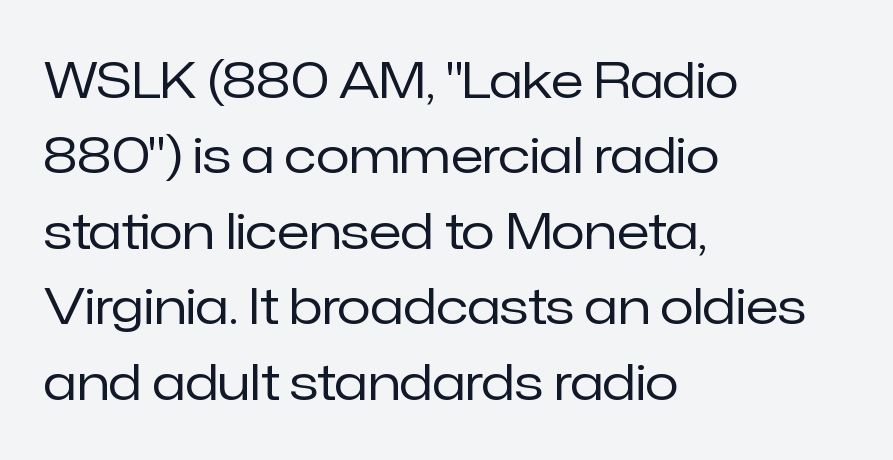
Q: Is the text bold? A: No.
Q: Is the text italic (slanted)? A: No, it is upright.
Q: Is the typeface a serif or a sans-serif typeface? A: Sans-serif.
Q: Is the text underlined? A: No.
Q: How is the paragraph aligned? A: Left-aligned.
Q: Is the spacing between letters normal or unusually wide? A: Normal.
Q: Is the spacing between lines tight, normal or loose? A: Normal.
Q: Width (condensed, normal, or wide)? A: Normal.
Q: Stroke contrast? A: Low.
Q: x-height? A: Medium.
Q: Monospaced? A: No.
